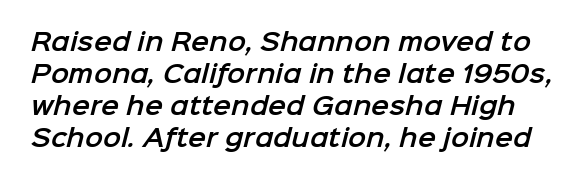
Q: Is the text underlined? A: No.
Q: Is the spacing between letters normal or unusually wide? A: Normal.
Q: Is the spacing between lines tight, normal or loose? A: Normal.
